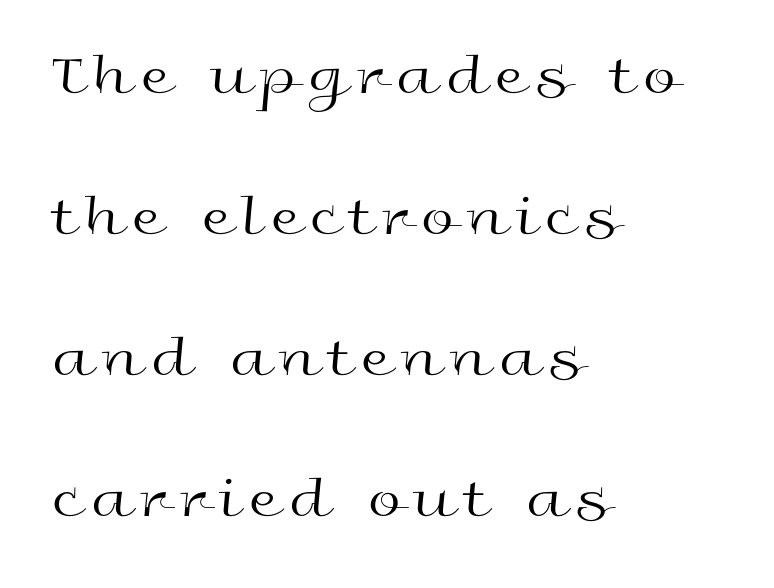
Q: Is the text bold? A: No.
Q: Is the text italic (slanted)? A: No, it is upright.
Q: Is the typeface a serif or a sans-serif typeface? A: Sans-serif.
Q: Is the text underlined? A: No.
Q: How is the paragraph aligned? A: Left-aligned.
Q: Is the spacing between lines tight, normal or loose? A: Loose.
Q: Width (condensed, normal, or wide)? A: Wide.
Q: x-height? A: Medium.
Q: Monospaced? A: No.
